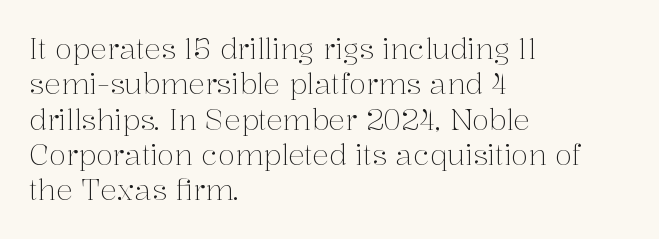
Q: Is the text bold? A: No.
Q: Is the text italic (slanted)? A: No, it is upright.
Q: Is the typeface a serif or a sans-serif typeface? A: Serif.
Q: Is the text underlined? A: No.
Q: How is the paragraph aligned? A: Left-aligned.
Q: Is the spacing between letters normal or unusually wide? A: Normal.
Q: Is the spacing between lines tight, normal or loose? A: Normal.
Q: Width (condensed, normal, or wide)? A: Normal.
Q: Stroke contrast? A: Medium.
Q: x-height? A: Medium.
Q: Monospaced? A: No.
